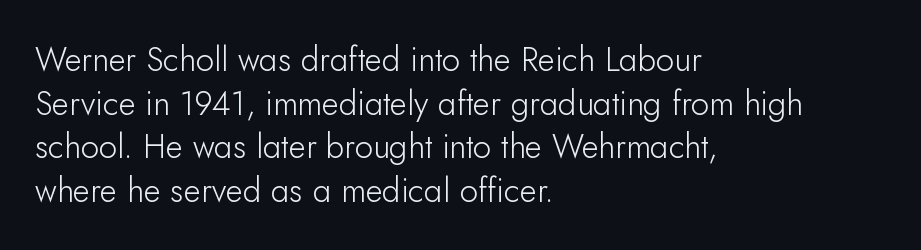
The letters sit at their default tracking, neither squeezed nor spread. The typography opts for an upright posture over an oblique one. Reading down the block, your eye returns to a fixed left position each line. The passage shown stacks its lines at a standard gap. Nope, no serifs anywhere on these letters. Weight class: somewhere from thin through regular.
